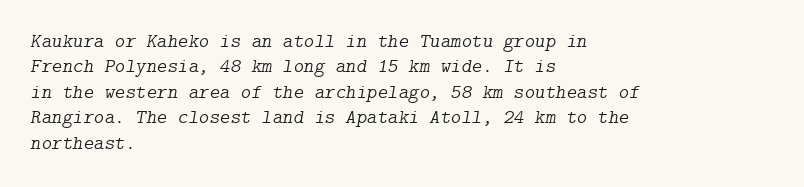
{"italic": "yes", "lean": "right", "slant_degrees": 9, "bold": "no", "underline": "no", "align": "left", "line_spacing": "normal", "line_spacing_ratio": 1.27, "letter_spacing": "normal", "letter_spacing_em": 0.0, "glyph_px": 20}
